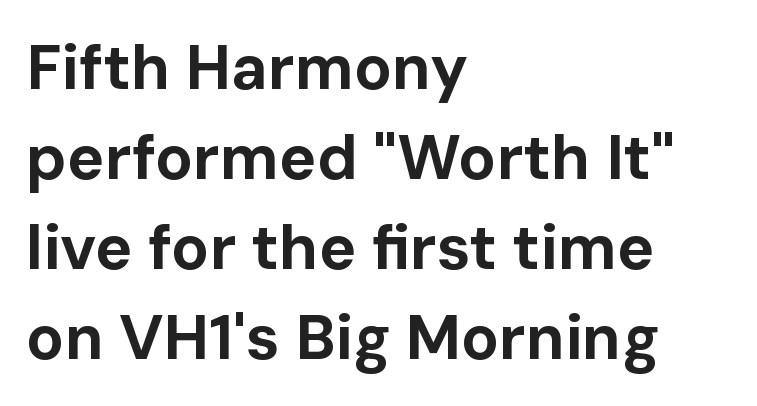
{"serif": "no", "italic": "no", "bold": "yes", "weight": "bold", "width": "normal", "stroke_contrast": "low", "x_height": "medium", "monospaced": "no", "underline": "no", "align": "left", "line_spacing": "normal", "line_spacing_ratio": 1.43, "letter_spacing": "normal", "letter_spacing_em": 0.0, "glyph_px": 63}
